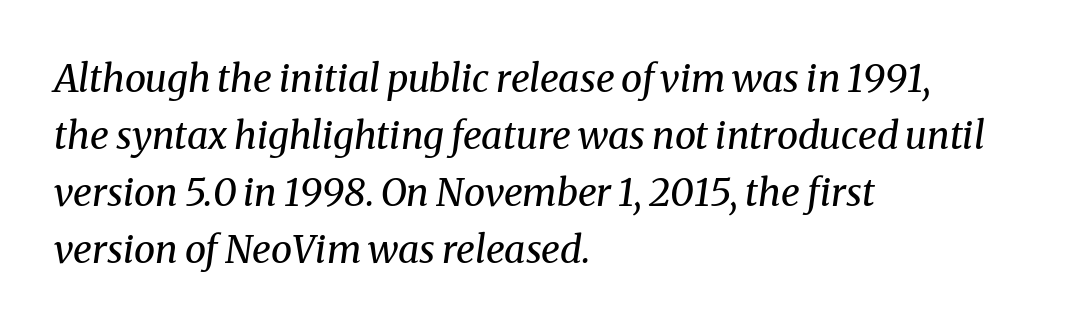
The image shows 38 px regular-weight serif type, italic (leaning right); set left-aligned, normal line spacing (1.5x), normal letter spacing, not underlined; medium stroke contrast and a medium x-height.
